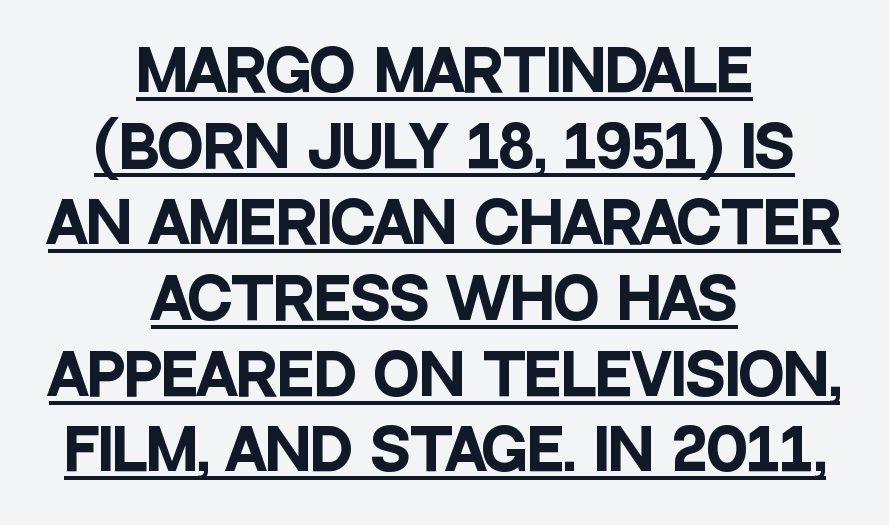
The axis of the letterforms is exactly vertical. The face used here is rendered with its standard letterfit. The passage shown is typed in a proportional face where columns would drift. What's the leading like? Ordinary, nothing unusual. A full-strength bold gives these letters their thick strokes.
